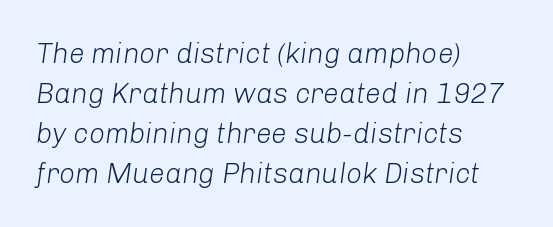
{"italic": "yes", "lean": "right", "slant_degrees": 8, "bold": "no", "weight": "light", "width": "normal", "stroke_contrast": "low", "x_height": "medium", "monospaced": "no", "underline": "no", "align": "left", "line_spacing": "normal", "line_spacing_ratio": 1.43, "letter_spacing": "normal", "letter_spacing_em": 0.0, "glyph_px": 28}
